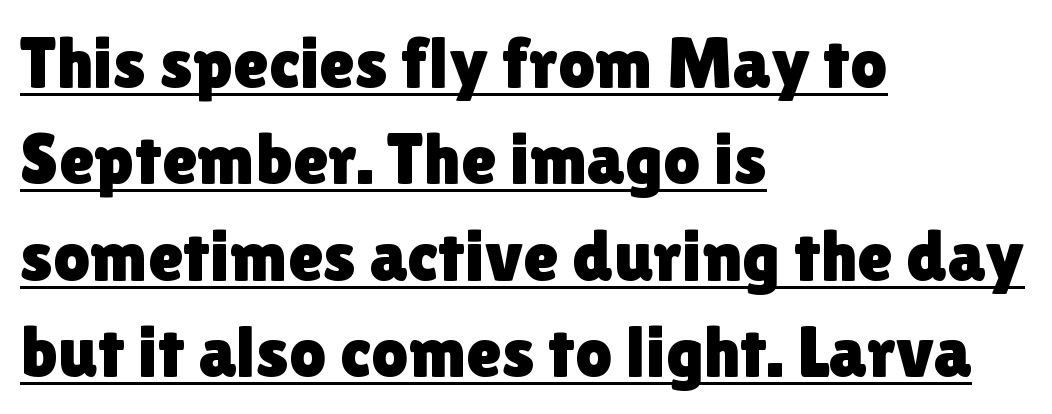
The image shows 73 px sans-serif type, upright; set left-aligned, normal line spacing (1.32x), normal letter spacing, underlined; low stroke contrast and a medium x-height.
